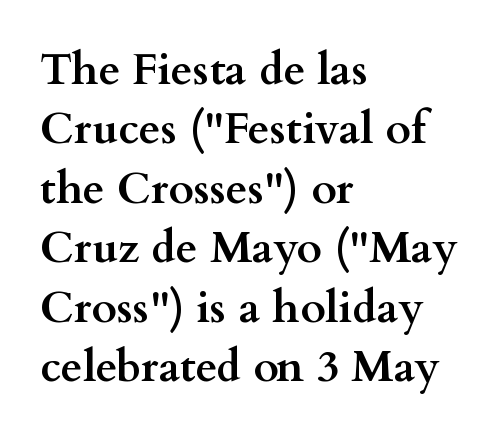
The image shows 44 px semibold, wide serif type, upright; set left-aligned, normal line spacing (1.35x), normal letter spacing, not underlined; medium stroke contrast and a small x-height.
